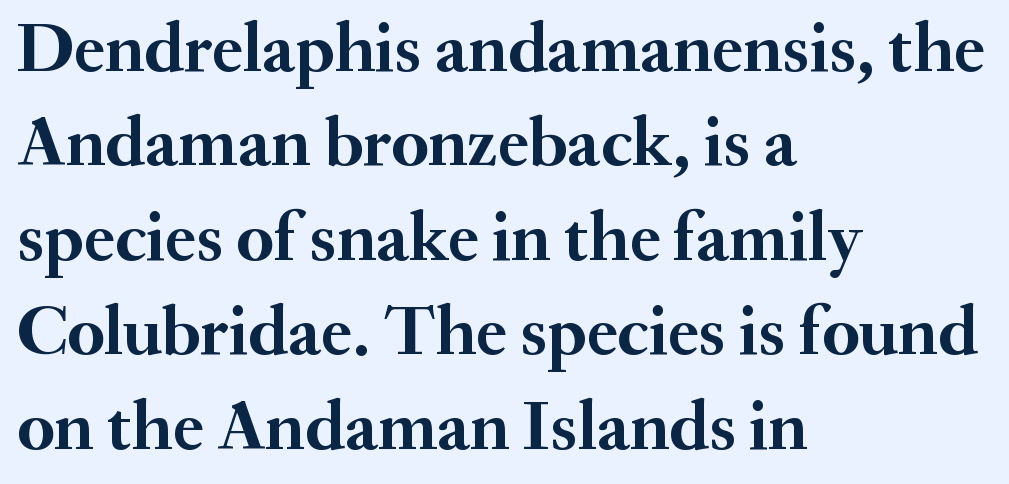
The image shows 71 px semibold serif type, upright; set left-aligned, normal line spacing (1.33x), normal letter spacing, not underlined; medium stroke contrast and a small x-height.
